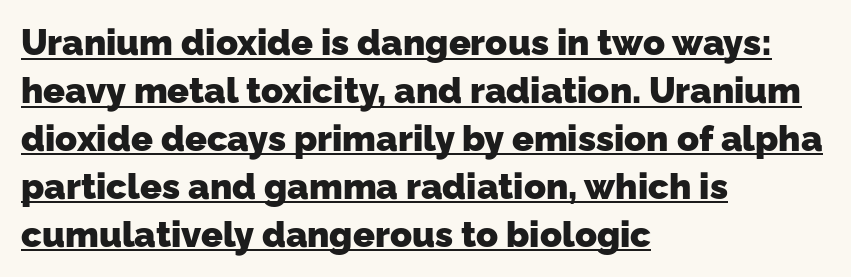
I'd call this a sans setting — the letters go barefoot. This sample carries an underscore along the baseline area. This sample has the flowing, uneven cadence of proportional lettering. Left-aligned paragraph, ragged on the right. Compared with typical paragraphs, the rows here are spaced about the same.
